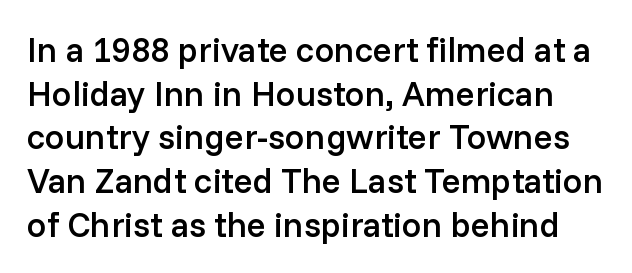
Weight: semibold (demi). Look at the tracking — it's just the regular setting, nothing added. Observe the absence of serifs on each vertical stroke in this sample. Each row of text sits above clean, open space.
